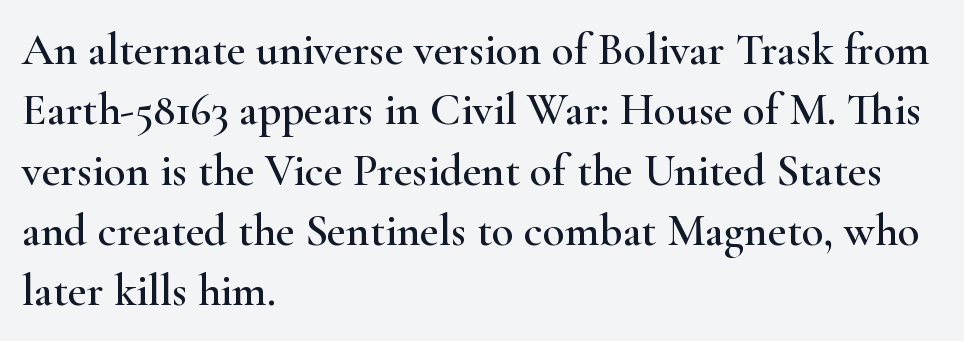
All the whitespace from short lines collects on the right. Character widths vary here, with narrow letters taking less room than wide ones. Tracking value appears to be zero — textbook default spacing. Summary of vertical rhythm: regular, with standard interline spacing. Small tapered or slab feet sit at the stroke ends, so this counts as serif. The specimen omits any rule beneath the text block's lines.
